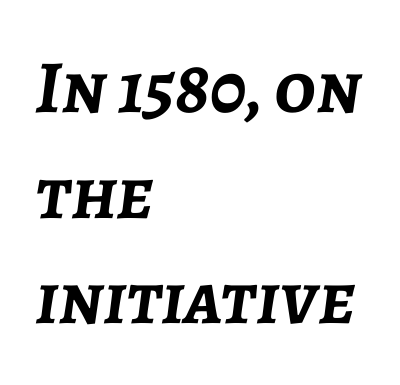
Q: Is the text bold? A: Yes.
Q: Is the text italic (slanted)? A: Yes, it leans right by about 7 degrees.
Q: Is the text underlined? A: No.
Q: How is the paragraph aligned? A: Left-aligned.
Q: Is the spacing between letters normal or unusually wide? A: Normal.
Q: Is the spacing between lines tight, normal or loose? A: Normal.
Q: Width (condensed, normal, or wide)? A: Normal.
Q: Stroke contrast? A: Low.
Q: x-height? A: Medium.
Q: Monospaced? A: No.
